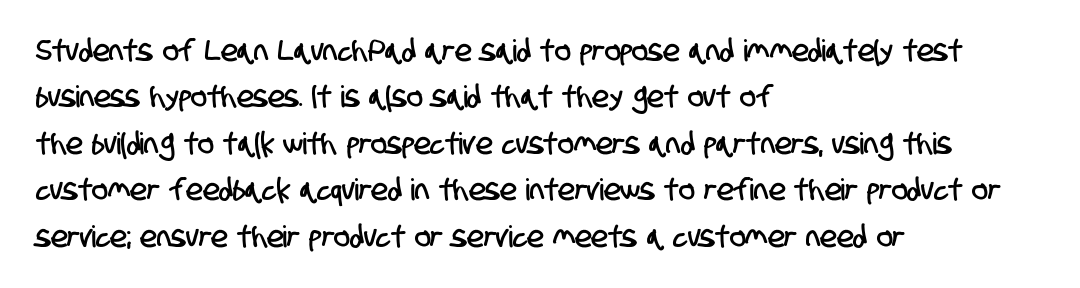
{"serif": "no", "width": "condensed", "stroke_contrast": "low", "x_height": "large", "monospaced": "no", "underline": "no", "align": "left", "line_spacing": "normal", "line_spacing_ratio": 1.55, "letter_spacing": "normal", "letter_spacing_em": 0.0, "glyph_px": 30}
